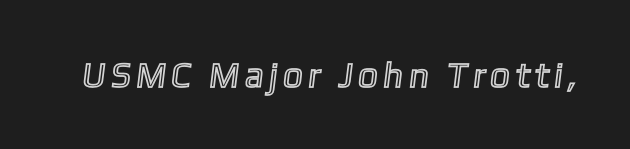
Q: Is the text underlined? A: No.
Q: Width (condensed, normal, or wide)? A: Normal.
Q: x-height? A: Medium.
Q: Monospaced? A: No.
